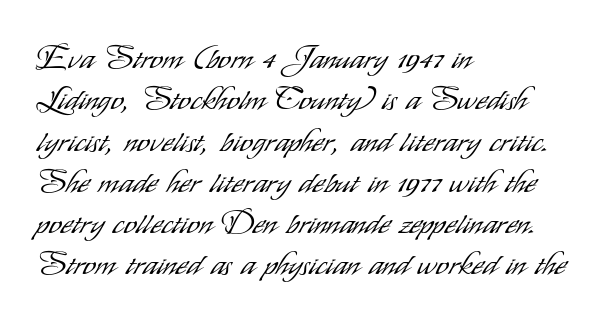
Q: Is the text bold? A: No.
Q: Is the text italic (slanted)? A: Yes.
Q: Is the typeface a serif or a sans-serif typeface? A: Sans-serif.
Q: Is the text underlined? A: No.
Q: How is the paragraph aligned? A: Left-aligned.
Q: Is the spacing between letters normal or unusually wide? A: Normal.
Q: Is the spacing between lines tight, normal or loose? A: Normal.
Q: Width (condensed, normal, or wide)? A: Condensed.
Q: Stroke contrast? A: Low.
Q: x-height? A: Small.
Q: Monospaced? A: No.
